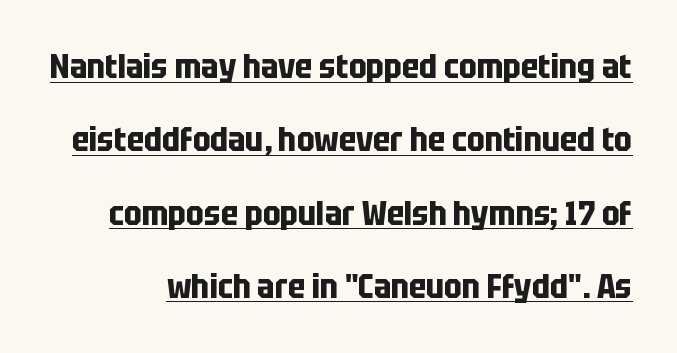
Q: Is the text bold? A: Yes.
Q: Is the text italic (slanted)? A: No, it is upright.
Q: Is the typeface a serif or a sans-serif typeface? A: Sans-serif.
Q: Is the text underlined? A: Yes.
Q: Is the spacing between letters normal or unusually wide? A: Normal.
Q: Is the spacing between lines tight, normal or loose? A: Loose.
Q: Width (condensed, normal, or wide)? A: Condensed.
Q: Stroke contrast? A: Low.
Q: x-height? A: Large.
Q: Monospaced? A: No.
